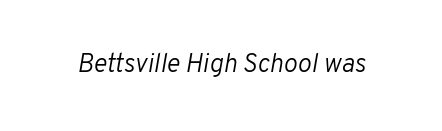
The image shows 26 px text type, italic (leaning right); set normal letter spacing, not underlined.
